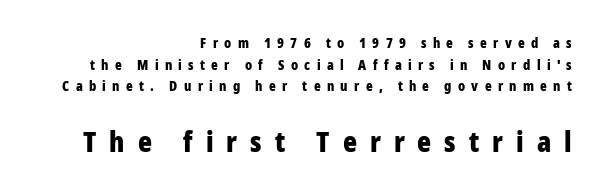
Q: Is the text bold? A: Yes.
Q: Is the text italic (slanted)? A: No, it is upright.
Q: Is the typeface a serif or a sans-serif typeface? A: Sans-serif.
Q: Is the text underlined? A: No.
Q: How is the paragraph aligned? A: Right-aligned.
Q: Is the spacing between letters normal or unusually wide? A: Unusually wide.
Q: Is the spacing between lines tight, normal or loose? A: Normal.
Q: Which block of text is set in a larger size, the first (top) or the second (bottom)? A: The second (bottom) one.
Q: Width (condensed, normal, or wide)? A: Condensed.
Q: Stroke contrast? A: Low.
Q: x-height? A: Medium.
Q: Monospaced? A: No.
